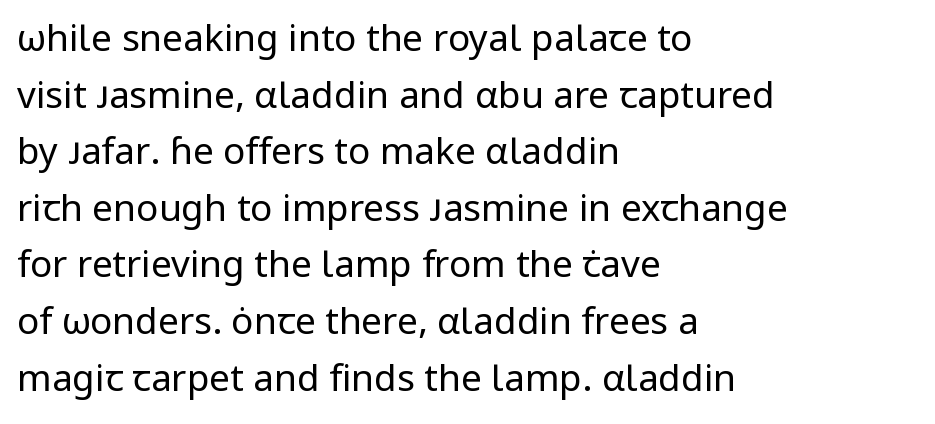
Q: Is the text bold? A: No.
Q: Is the text italic (slanted)? A: No, it is upright.
Q: Is the typeface a serif or a sans-serif typeface? A: Sans-serif.
Q: Is the text underlined? A: No.
Q: How is the paragraph aligned? A: Left-aligned.
Q: Is the spacing between letters normal or unusually wide? A: Normal.
Q: Is the spacing between lines tight, normal or loose? A: Normal.
Q: Width (condensed, normal, or wide)? A: Normal.
Q: Stroke contrast? A: Low.
Q: x-height? A: Medium.
Q: Monospaced? A: No.
